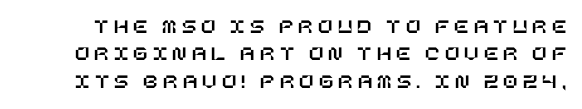
{"italic": "no", "underline": "no", "line_spacing": "normal", "line_spacing_ratio": 1.3, "letter_spacing": "wide", "letter_spacing_em": 0.25, "glyph_px": 21}
